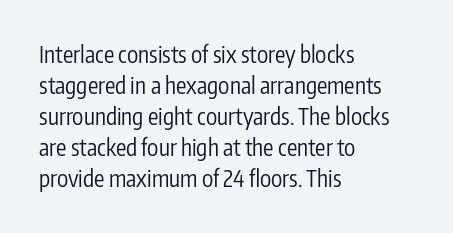
{"italic": "no", "bold": "no", "underline": "no", "align": "left", "line_spacing": "normal", "line_spacing_ratio": 1.35, "letter_spacing": "normal", "letter_spacing_em": 0.0, "glyph_px": 23}
